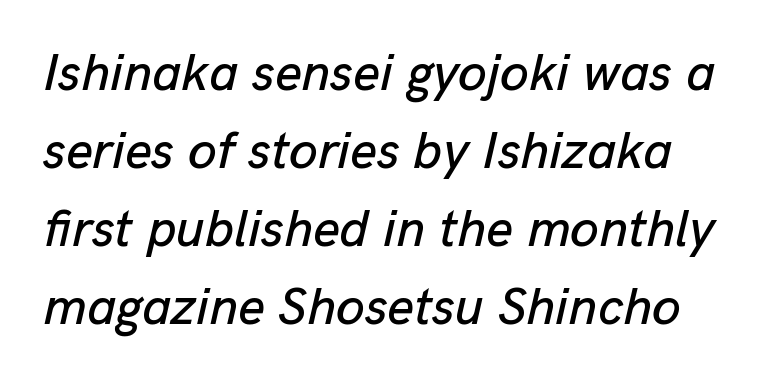
The image shows 52 px text type, italic (leaning right); set normal line spacing (1.5x), normal letter spacing, not underlined; low stroke contrast and a medium x-height.
